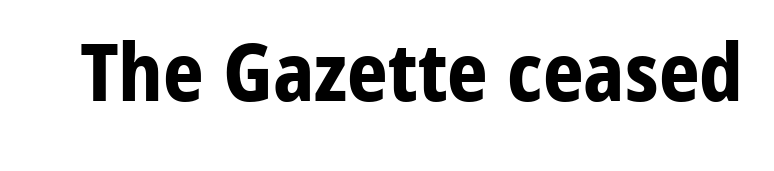
Classification — sans serif. The typesetting leans heavy: a genuine bold. The specimen omits any rule beneath the text block's lines. Here the designer chose a conventional face with non-uniform glyph widths.
